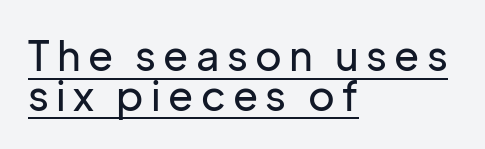
The passage shown is typed in a proportional face where columns would drift. Each new line begins almost immediately beneath the previous one. The rendering uses the underline text-decoration. Posture: straight, roman, zero tilt. The compositor pushed each line to the left boundary.
